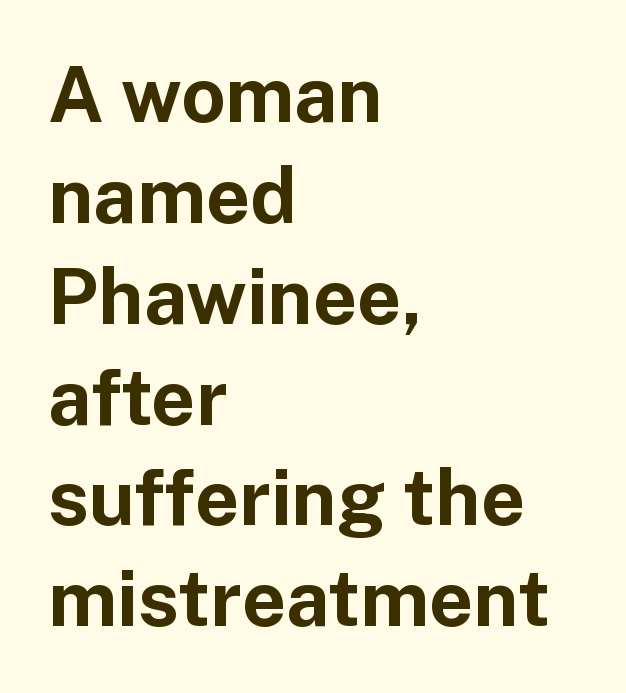
{"serif": "no", "italic": "no", "bold": "yes", "weight": "bold", "width": "normal", "stroke_contrast": "low", "x_height": "medium", "monospaced": "no", "underline": "no", "align": "left", "line_spacing": "normal", "line_spacing_ratio": 1.31, "letter_spacing": "normal", "letter_spacing_em": 0.0, "glyph_px": 77}
